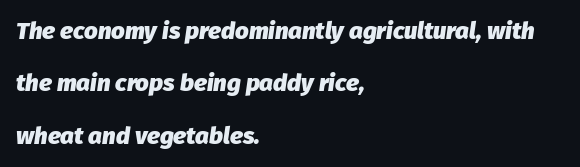
An italicized treatment has been applied to the whole sample. Line starts are locked; line ends wander. The sample has been set heavy, in full bold. These lines stand farther apart than default settings would place them. The rendering keeps characters at their native spacing.
